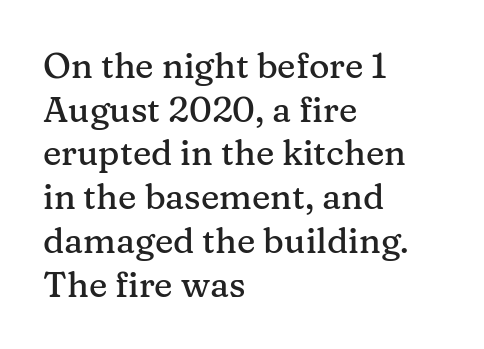
The image shows 35 px serif type, upright; set left-aligned, normal line spacing (1.25x), normal letter spacing, not underlined; medium stroke contrast and a medium x-height.
